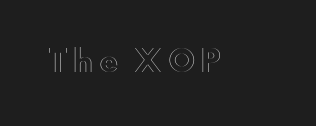
Q: Is the text italic (slanted)? A: No, it is upright.
Q: Is the text underlined? A: No.
Q: Width (condensed, normal, or wide)? A: Wide.
Q: x-height? A: Small.
Q: Monospaced? A: No.
